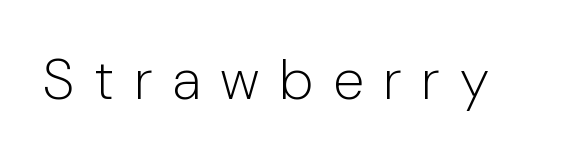
The letters stand straight up with perfectly vertical stems. Glyph-to-glyph distance is far greater than everyday printed text. This is not heavy type; no bold has been used. The rendering uses natural spacing where letterforms have individual widths. Any mark beneath the type? The region is blank.
